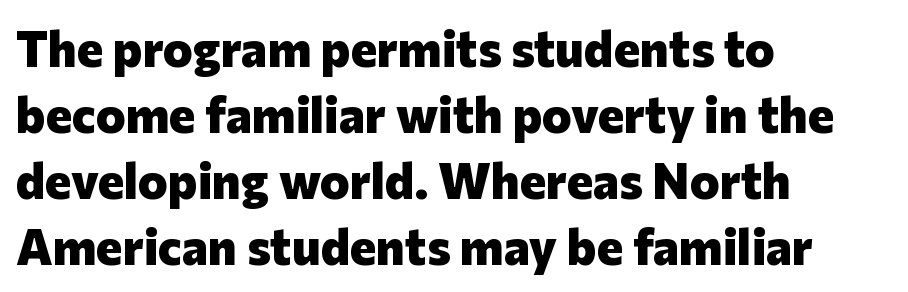
Q: Is the text bold? A: Yes.
Q: Is the text italic (slanted)? A: No, it is upright.
Q: Is the typeface a serif or a sans-serif typeface? A: Sans-serif.
Q: Is the text underlined? A: No.
Q: How is the paragraph aligned? A: Left-aligned.
Q: Is the spacing between letters normal or unusually wide? A: Normal.
Q: Is the spacing between lines tight, normal or loose? A: Normal.
Q: Width (condensed, normal, or wide)? A: Normal.
Q: Stroke contrast? A: Low.
Q: x-height? A: Medium.
Q: Monospaced? A: No.
